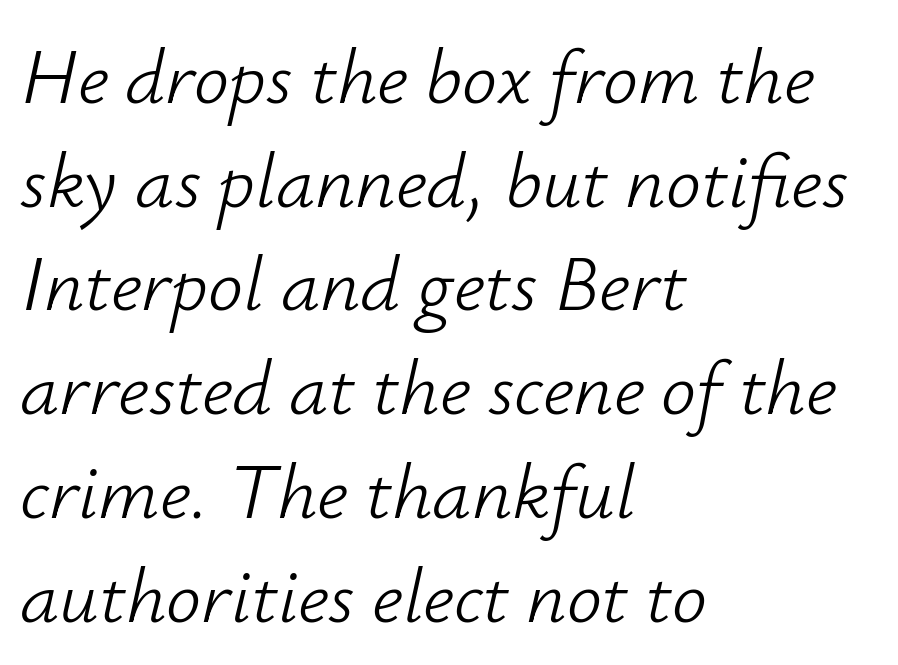
The image shows 78 px light type, italic (leaning right); set left-aligned, normal line spacing (1.33x), normal letter spacing, not underlined; low stroke contrast and a small x-height.
